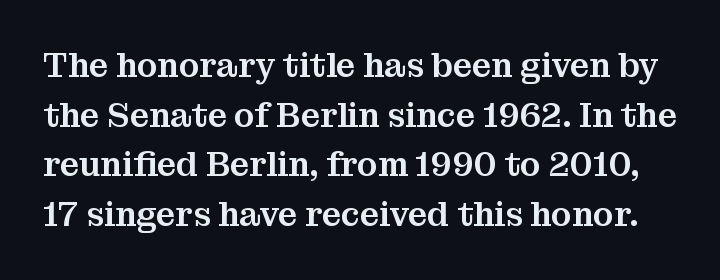
Q: Is the text italic (slanted)? A: No, it is upright.
Q: Is the typeface a serif or a sans-serif typeface? A: Serif.
Q: Is the text underlined? A: No.
Q: Is the spacing between letters normal or unusually wide? A: Normal.
Q: Is the spacing between lines tight, normal or loose? A: Normal.
Q: Width (condensed, normal, or wide)? A: Normal.
Q: Stroke contrast? A: Medium.
Q: x-height? A: Medium.
Q: Monospaced? A: No.
